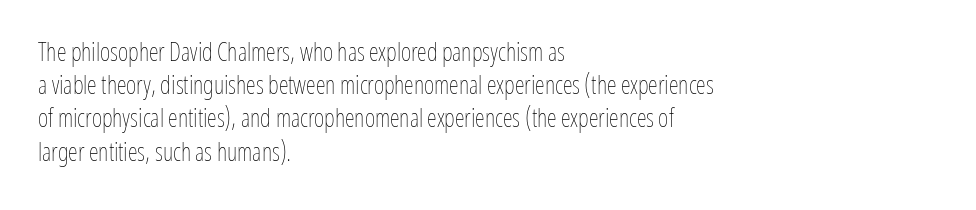
The image shows 25 px text type, upright; set left-aligned, normal line spacing (1.33x), normal letter spacing, not underlined.
